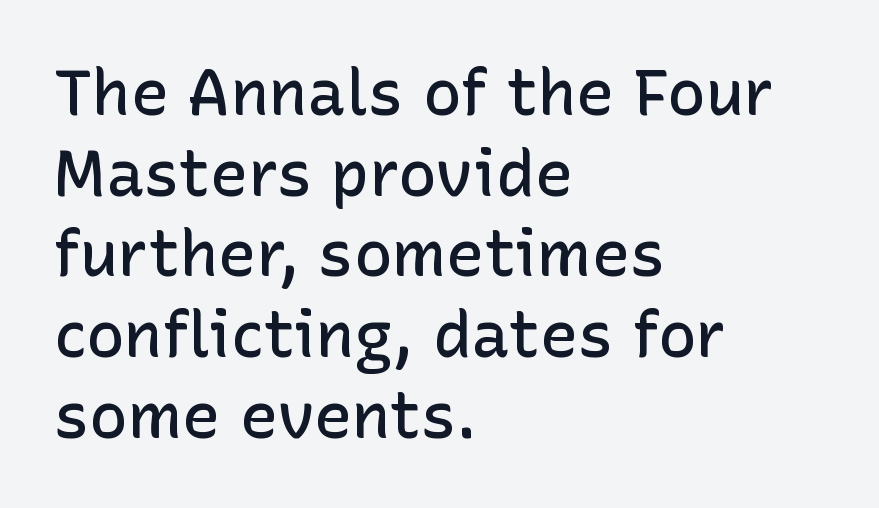
{"serif": "no", "italic": "no", "bold": "semi", "weight": "semibold", "width": "normal", "stroke_contrast": "low", "x_height": "medium", "monospaced": "no", "underline": "no", "align": "left", "line_spacing": "normal", "line_spacing_ratio": 1.26, "letter_spacing": "normal", "letter_spacing_em": 0.0, "glyph_px": 64}
